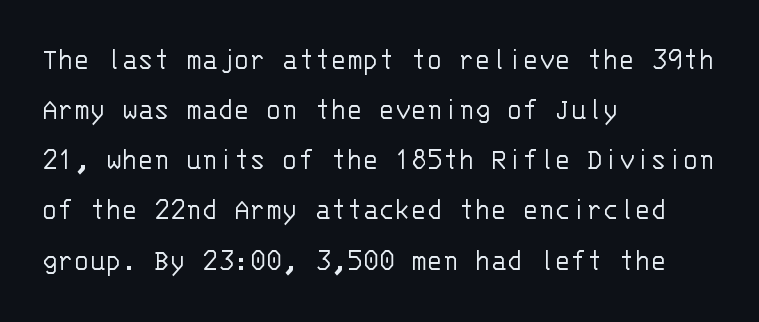
The image shows 33 px light sans-serif type, upright, monospaced; set left-aligned, normal line spacing (1.52x), normal letter spacing, not underlined; low stroke contrast and a large x-height.
